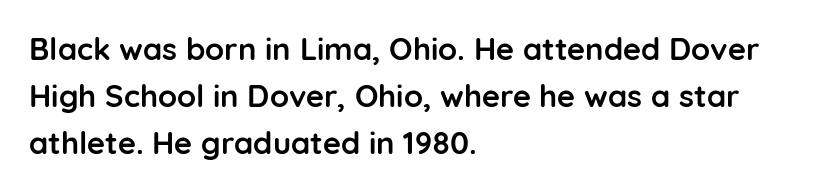
Q: Is the text bold? A: Yes.
Q: Is the text italic (slanted)? A: No, it is upright.
Q: Is the typeface a serif or a sans-serif typeface? A: Sans-serif.
Q: Is the text underlined? A: No.
Q: How is the paragraph aligned? A: Left-aligned.
Q: Is the spacing between letters normal or unusually wide? A: Normal.
Q: Is the spacing between lines tight, normal or loose? A: Normal.
Q: Width (condensed, normal, or wide)? A: Normal.
Q: Stroke contrast? A: Low.
Q: x-height? A: Medium.
Q: Monospaced? A: No.
